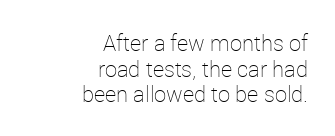
{"italic": "no", "bold": "no", "underline": "no", "align": "right", "line_spacing_ratio": 1.17, "letter_spacing": "normal", "letter_spacing_em": 0.0, "glyph_px": 22}
